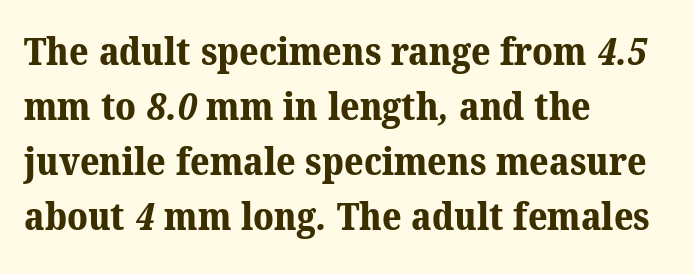
Descenders are the only things crossing below the line. Varying glyph widths throughout — classic text-font behaviour. Its strokes are broad and dark, the hallmark of bold type. The line-height multiplier appears to be the usual default. Note: serifs present on the glyphs. Glyph-to-glyph distance matches everyday printed text.
